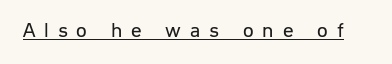
{"italic": "no", "bold": "no", "underline": "yes", "letter_spacing": "wide", "letter_spacing_em": 0.42, "glyph_px": 21}
